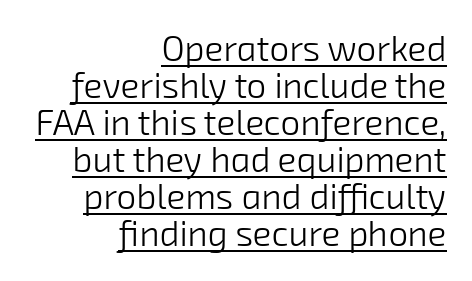
Q: Is the text bold? A: No.
Q: Is the typeface a serif or a sans-serif typeface? A: Sans-serif.
Q: Is the text underlined? A: Yes.
Q: How is the paragraph aligned? A: Right-aligned.
Q: Is the spacing between letters normal or unusually wide? A: Normal.
Q: Is the spacing between lines tight, normal or loose? A: Tight.
Q: Width (condensed, normal, or wide)? A: Normal.
Q: Stroke contrast? A: Low.
Q: x-height? A: Medium.
Q: Monospaced? A: No.
